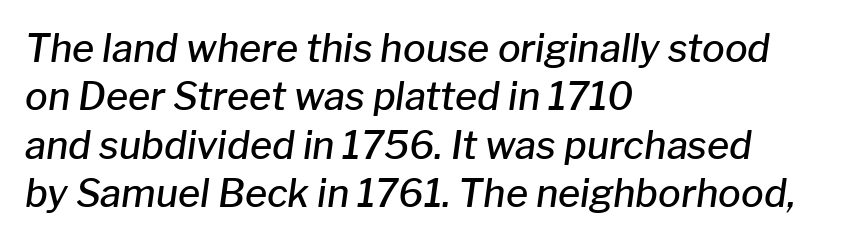
{"italic": "yes", "lean": "right", "slant_degrees": 8, "bold": "semi", "weight": "semibold", "width": "normal", "stroke_contrast": "low", "x_height": "medium", "monospaced": "no", "underline": "no", "align": "left", "line_spacing": "normal", "line_spacing_ratio": 1.27, "letter_spacing": "normal", "letter_spacing_em": 0.0, "glyph_px": 38}
